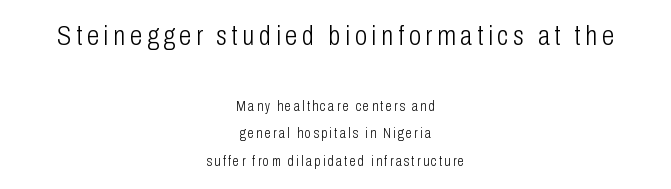
Q: Is the text bold? A: No.
Q: Is the text italic (slanted)? A: No, it is upright.
Q: Is the typeface a serif or a sans-serif typeface? A: Sans-serif.
Q: Is the text underlined? A: No.
Q: How is the paragraph aligned? A: Centered.
Q: Is the spacing between lines tight, normal or loose? A: Loose.
Q: Which block of text is set in a larger size, the first (top) or the second (bottom)? A: The first (top) one.
Q: Width (condensed, normal, or wide)? A: Condensed.
Q: Stroke contrast? A: Low.
Q: x-height? A: Medium.
Q: Monospaced? A: No.
